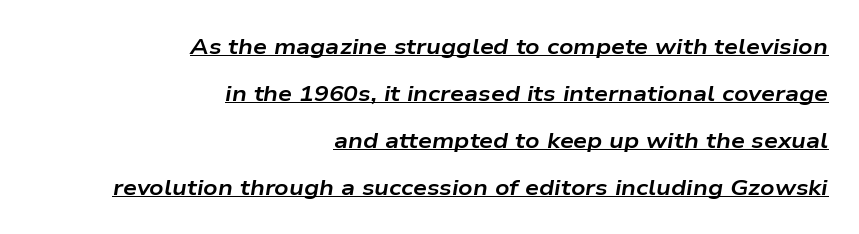
The image shows 22 px bold type, italic (leaning right); set right-aligned, loose line spacing (2.13x), normal letter spacing, underlined.
